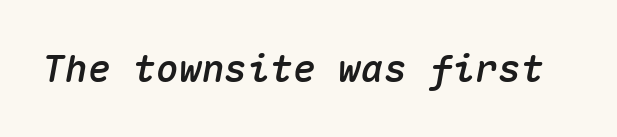
The image shows 38 px text type, italic (leaning right), monospaced; set normal letter spacing, not underlined; medium stroke contrast and a medium x-height.
